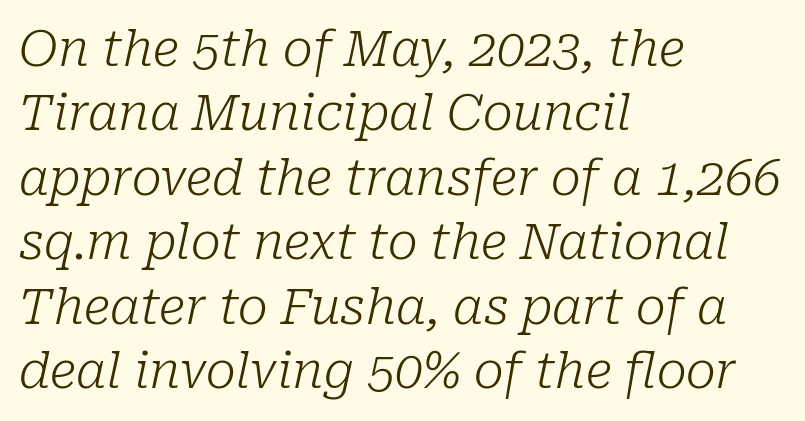
The leading is moderate, giving the passage an even texture. The face used here has a pronounced slope to its letters. A typesetter would call this proportional, since set widths differ per character. The designer went with a serif here, giving each stem small feet. Honestly, the letter spacing is just normal — you wouldn't notice it. Unbolded letterforms with no extra heft.
